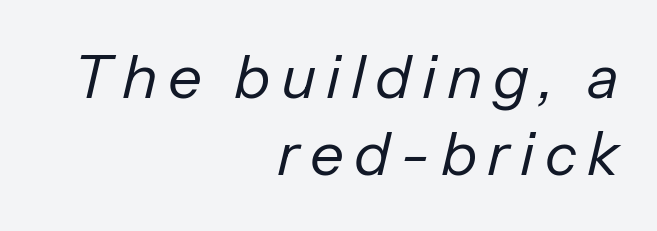
{"italic": "yes", "lean": "right", "slant_degrees": 13, "bold": "no", "weight": "regular", "width": "normal", "stroke_contrast": "low", "x_height": "medium", "monospaced": "no", "underline": "no", "align": "right", "line_spacing": "normal", "line_spacing_ratio": 1.28, "glyph_px": 60}
